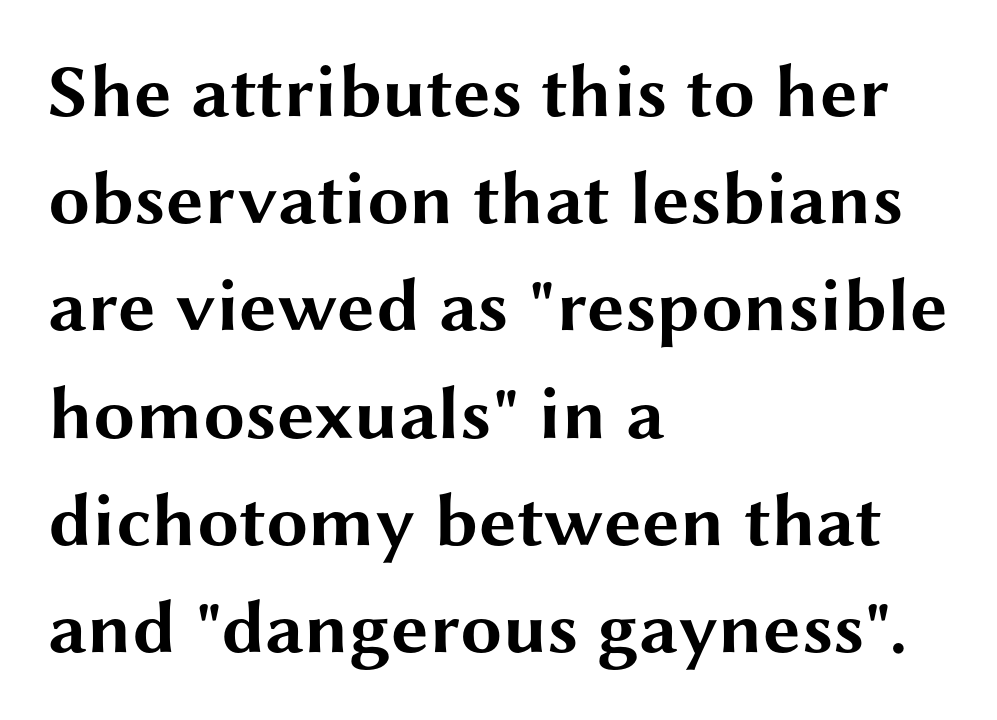
Q: Is the text bold? A: Yes.
Q: Is the text italic (slanted)? A: No, it is upright.
Q: Is the typeface a serif or a sans-serif typeface? A: Sans-serif.
Q: Is the text underlined? A: No.
Q: How is the paragraph aligned? A: Left-aligned.
Q: Is the spacing between letters normal or unusually wide? A: Normal.
Q: Is the spacing between lines tight, normal or loose? A: Normal.
Q: Width (condensed, normal, or wide)? A: Wide.
Q: Stroke contrast? A: Medium.
Q: x-height? A: Medium.
Q: Monospaced? A: No.
